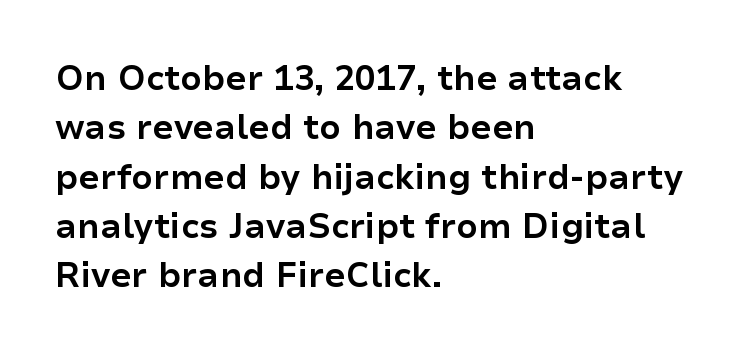
Caption: standard tracking, unaltered. Compared with a centered layout, this one pins lines to the left instead. Type style note: lacks serifs. No word sits above an underline. The rendering uses a bold face; every stroke is thick and dark. Looks like regular typesetting: each glyph gets only the width it needs.
